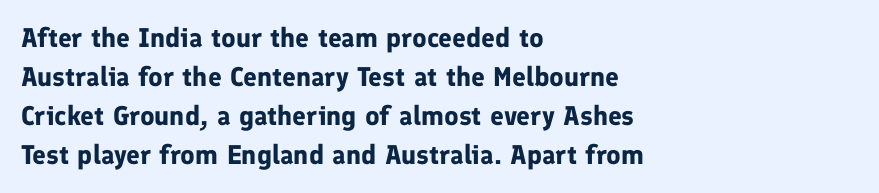
Q: Is the text bold? A: Yes.
Q: Is the text italic (slanted)? A: No, it is upright.
Q: Is the text underlined? A: No.
Q: How is the paragraph aligned? A: Left-aligned.
Q: Is the spacing between letters normal or unusually wide? A: Normal.
Q: Is the spacing between lines tight, normal or loose? A: Normal.
